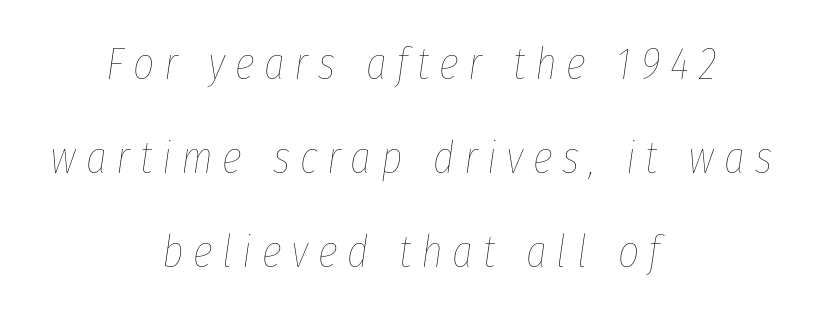
The image shows 46 px thin, condensed type, italic (leaning right); set centered, loose line spacing (2.04x), unusually wide letter spacing (+0.21 em), not underlined; low stroke contrast and a medium x-height.
